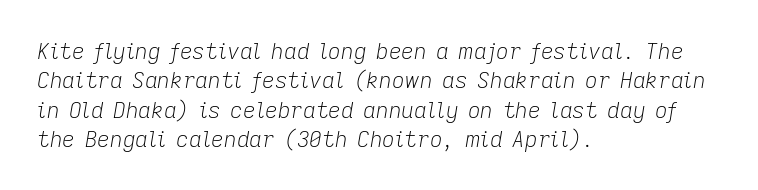
The string is rendered with underlining switched off. The face looks like a standard text weight, possibly lighter. Typeset ragged right — the left edge is the straight one. Quick note: interline space is typical. The tracking reads as untouched default to a designer's eye.
